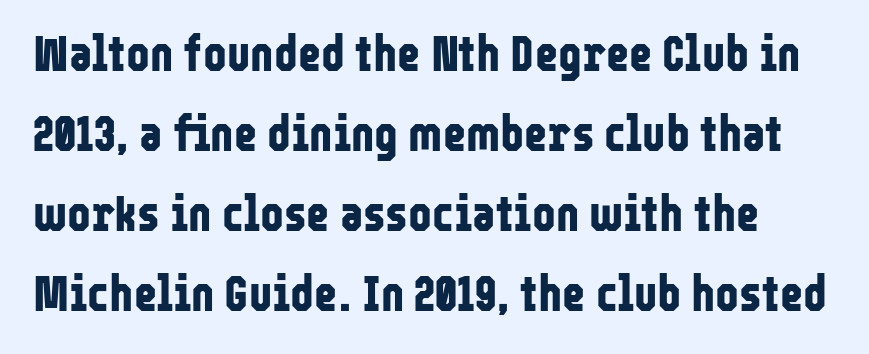
Q: Is the text bold? A: Yes.
Q: Is the text italic (slanted)? A: No, it is upright.
Q: Is the typeface a serif or a sans-serif typeface? A: Sans-serif.
Q: Is the text underlined? A: No.
Q: Is the spacing between letters normal or unusually wide? A: Normal.
Q: Is the spacing between lines tight, normal or loose? A: Normal.
Q: Width (condensed, normal, or wide)? A: Condensed.
Q: Stroke contrast? A: Low.
Q: x-height? A: Medium.
Q: Monospaced? A: No.
